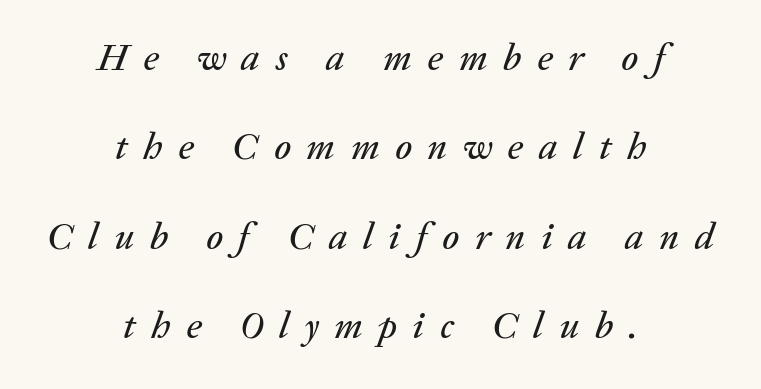
The passage shown is typed in a proportional face where columns would drift. Each line is balanced around a shared central axis. Check the space under the baseline: it is left empty. The lettering tilts uniformly, giving the passage an italic look. Compared with typical paragraphs, the rows here are farther apart.
